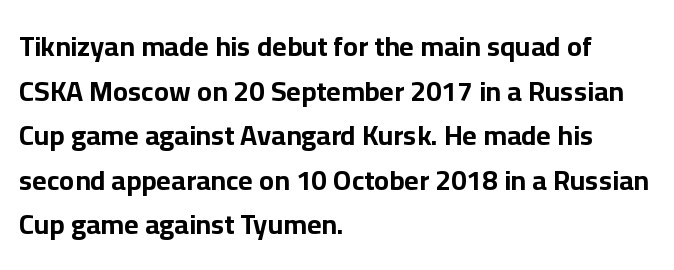
{"serif": "no", "italic": "no", "bold": "yes", "weight": "bold", "width": "normal", "stroke_contrast": "low", "x_height": "medium", "monospaced": "no", "underline": "no", "align": "left", "line_spacing": "normal", "line_spacing_ratio": 1.59, "letter_spacing": "normal", "letter_spacing_em": 0.0, "glyph_px": 28}
